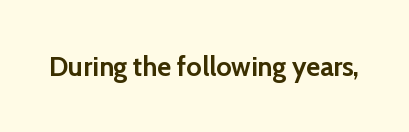
What stands out about the letter spacing? Nothing — it is the standard amount. No italicization has been applied; the sample stays upright. The gap between lines stays unmarked. Thick stems and heavy bowls — unmistakably bold.
